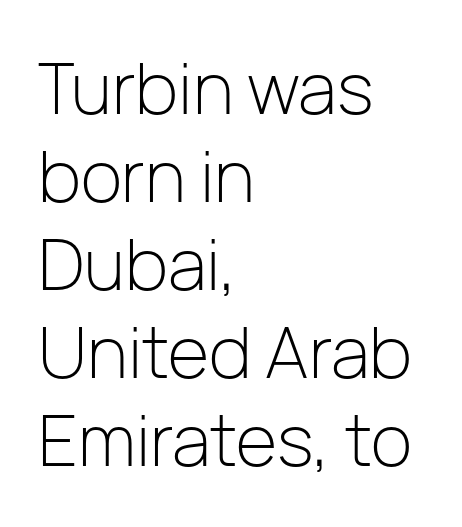
{"serif": "no", "italic": "no", "bold": "no", "weight": "light", "width": "normal", "stroke_contrast": "low", "x_height": "medium", "monospaced": "no", "underline": "no", "align": "left", "line_spacing_ratio": 1.24, "letter_spacing": "normal", "letter_spacing_em": 0.0, "glyph_px": 71}
